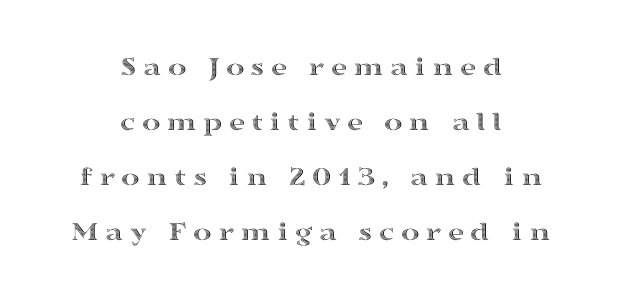
Q: Is the text italic (slanted)? A: No, it is upright.
Q: Is the text underlined? A: No.
Q: How is the paragraph aligned? A: Centered.
Q: Is the spacing between letters normal or unusually wide? A: Unusually wide.
Q: Is the spacing between lines tight, normal or loose? A: Loose.
Q: Width (condensed, normal, or wide)? A: Wide.
Q: x-height? A: Medium.
Q: Monospaced? A: No.
